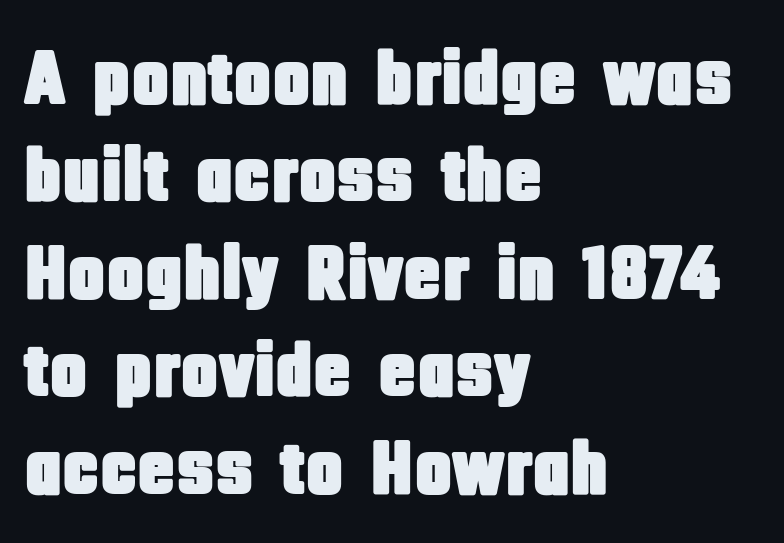
Do the characters align in a grid? No, the font is proportional. The setting favours the left margin, as ordinary paragraphs usually do. The passage shown stacks its lines at a standard gap. Here the glyphs are tracked normally, forming tight word shapes. The face used here is a sans, in the tradition of grotesques and geometrics.
